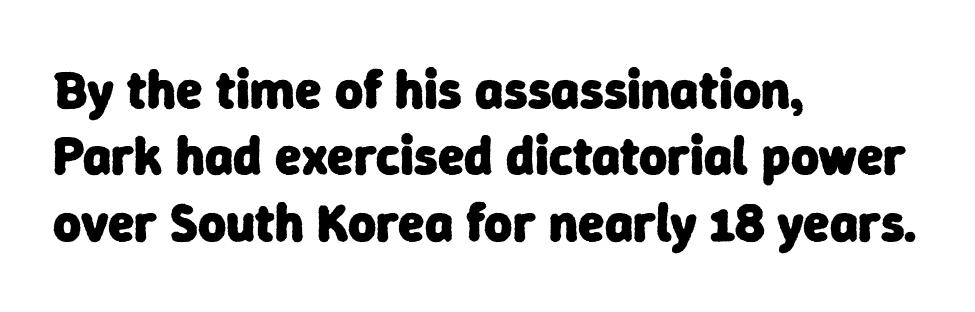
{"serif": "no", "bold": "yes", "weight": "heavy", "width": "normal", "stroke_contrast": "low", "x_height": "medium", "monospaced": "no", "underline": "no", "align": "left", "line_spacing_ratio": 1.23, "letter_spacing": "normal", "letter_spacing_em": 0.0, "glyph_px": 54}
